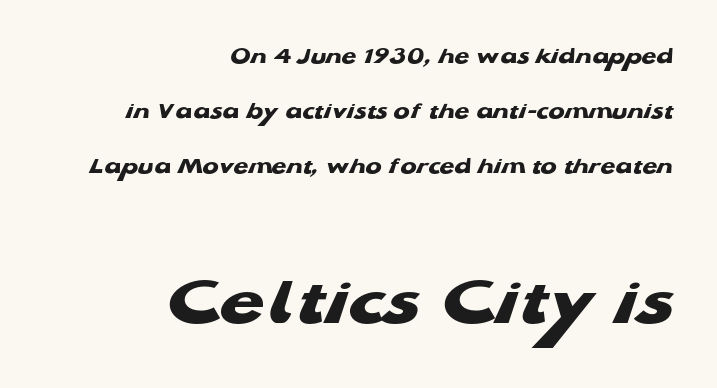
Looks like regular typesetting: each glyph gets only the width it needs. Top chunk: small. Bottom chunk: large. I'd describe the lettering as bold — thick and assertive. The space between consecutive lines is lavish. The typeface chosen for these lines omits serifs. The ragged edge is on the left, which tells us the setting is flush right.
